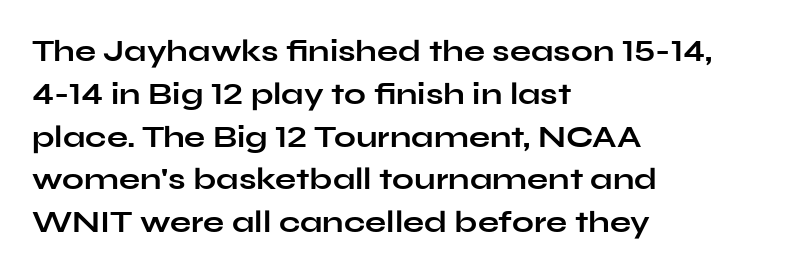
Is this a fixed-width face? No — the glyphs have proportional, varying widths. Bold? Absolutely — the strokes are thick and heavy. Upright lettering throughout. If you drew a ruler down the left edge, every line would touch it. The type family on display is of the sans-serif kind. The gaps between neighbouring characters are ordinary and unremarkable.
